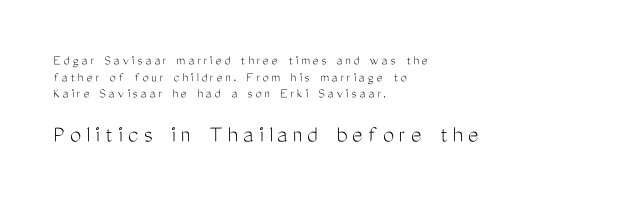
Weight: in the light-to-regular range. Lines of text with bare space underneath. The emphasis by scale lands on block number two, below. Notice how the passage keeps a crisp vertical edge on the left only. Italic? Not at all — the glyphs are vertical.
